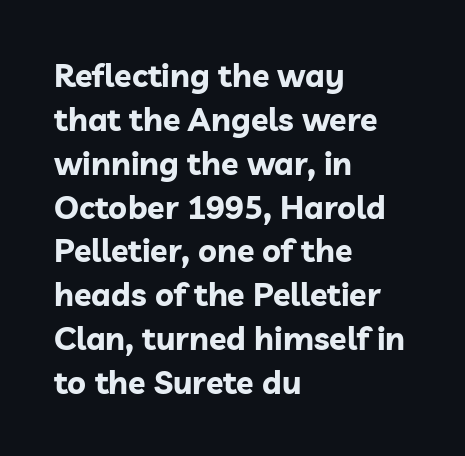
{"serif": "no", "italic": "no", "bold": "yes", "weight": "bold", "width": "normal", "stroke_contrast": "low", "x_height": "medium", "monospaced": "no", "underline": "no", "align": "left", "line_spacing": "normal", "line_spacing_ratio": 1.37, "letter_spacing": "normal", "letter_spacing_em": 0.0, "glyph_px": 32}
